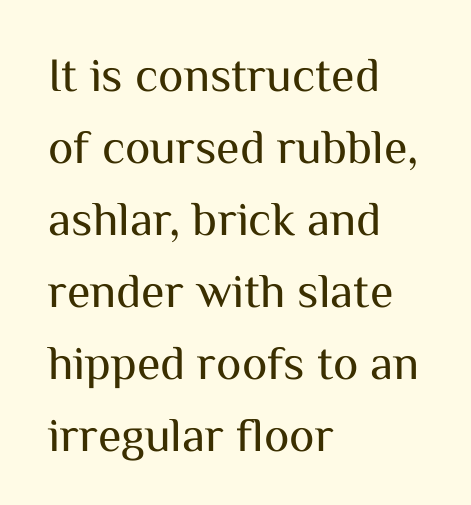
{"serif": "no", "italic": "no", "bold": "no", "weight": "regular", "width": "normal", "stroke_contrast": "medium", "x_height": "medium", "monospaced": "no", "underline": "no", "align": "left", "line_spacing": "normal", "line_spacing_ratio": 1.5, "letter_spacing": "normal", "letter_spacing_em": 0.0, "glyph_px": 48}
